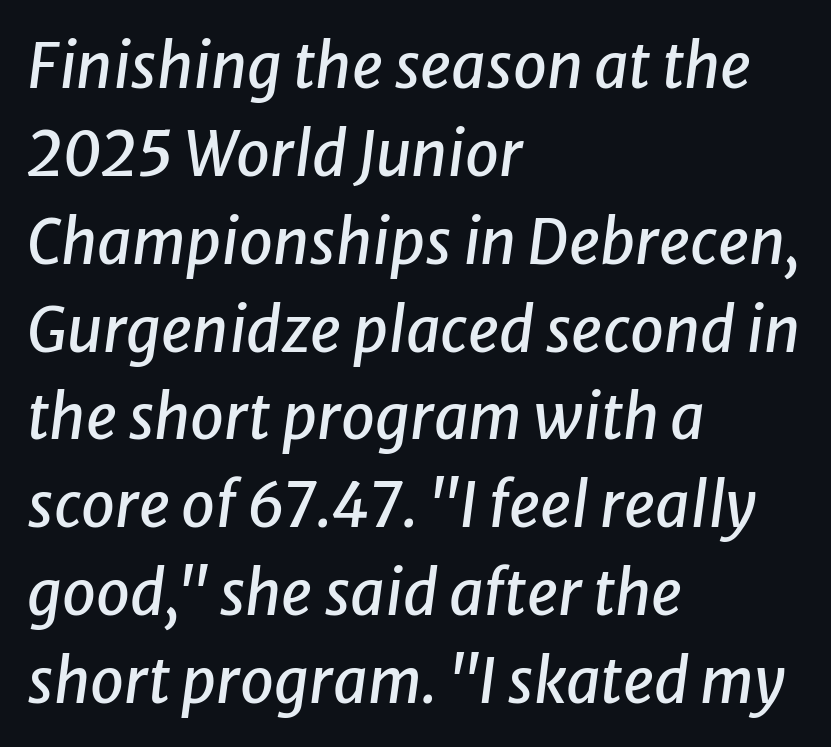
{"italic": "yes", "lean": "right", "slant_degrees": 8, "width": "normal", "stroke_contrast": "low", "x_height": "medium", "monospaced": "no", "underline": "no", "align": "left", "line_spacing": "normal", "line_spacing_ratio": 1.44, "letter_spacing": "normal", "letter_spacing_em": 0.0, "glyph_px": 61}
